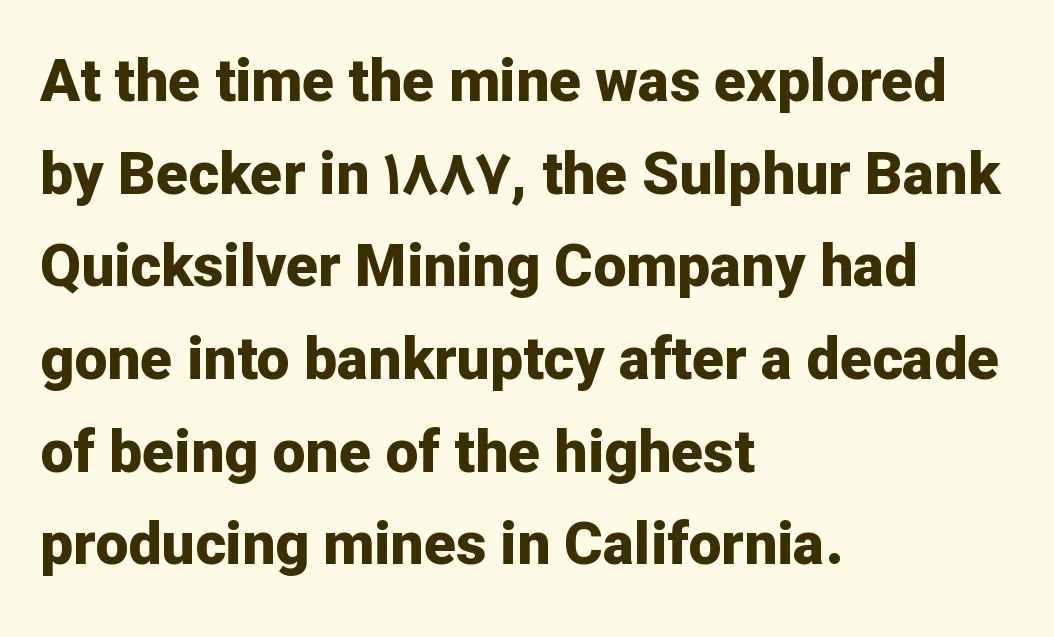
{"serif": "no", "italic": "no", "bold": "yes", "weight": "bold", "width": "normal", "stroke_contrast": "low", "x_height": "medium", "monospaced": "no", "underline": "no", "align": "left", "line_spacing": "normal", "line_spacing_ratio": 1.57, "letter_spacing": "normal", "letter_spacing_em": 0.0, "glyph_px": 59}
